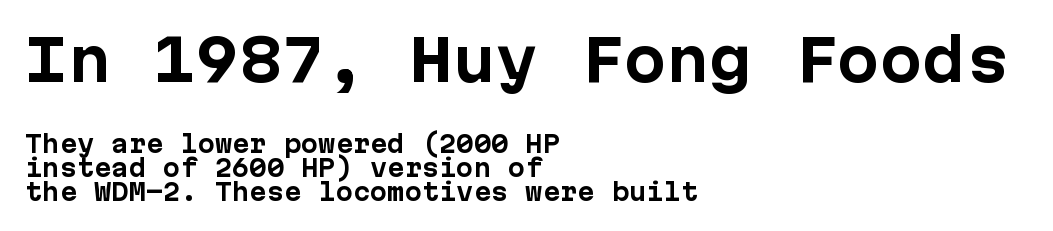
The image shows 57 px bold sans-serif type, upright, monospaced; set left-aligned, tight line spacing (1.04x), normal letter spacing, not underlined; the first (top) block is 2.48x larger; low stroke contrast and a medium x-height.
